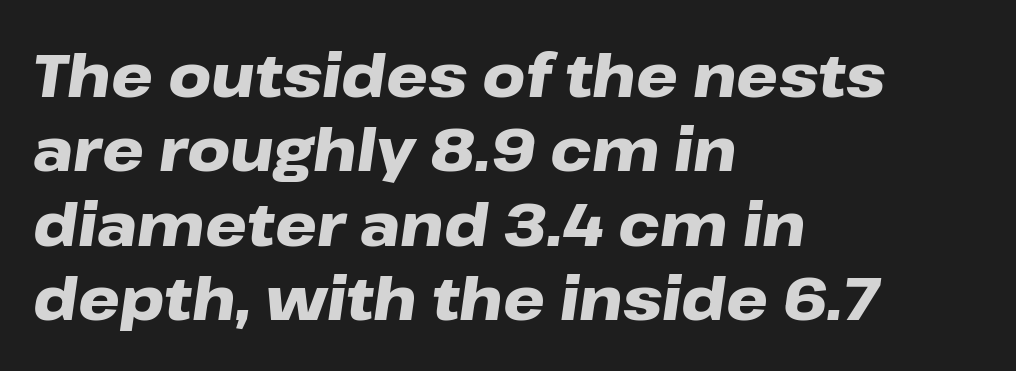
Q: Is the text bold? A: Yes.
Q: Is the text italic (slanted)? A: Yes, it leans right by about 8 degrees.
Q: Is the text underlined? A: No.
Q: How is the paragraph aligned? A: Left-aligned.
Q: Is the spacing between letters normal or unusually wide? A: Normal.
Q: Is the spacing between lines tight, normal or loose? A: Normal.
Q: Width (condensed, normal, or wide)? A: Wide.
Q: Stroke contrast? A: Low.
Q: x-height? A: Medium.
Q: Monospaced? A: No.
